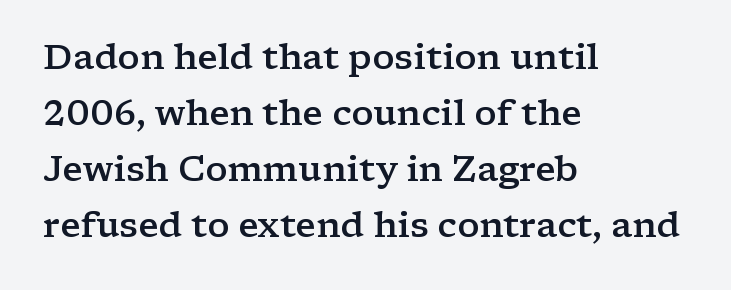
Q: Is the text bold? A: Semi-bold.
Q: Is the text italic (slanted)? A: No, it is upright.
Q: Is the typeface a serif or a sans-serif typeface? A: Serif.
Q: Is the text underlined? A: No.
Q: How is the paragraph aligned? A: Left-aligned.
Q: Is the spacing between letters normal or unusually wide? A: Normal.
Q: Is the spacing between lines tight, normal or loose? A: Normal.
Q: Width (condensed, normal, or wide)? A: Wide.
Q: Stroke contrast? A: Low.
Q: x-height? A: Medium.
Q: Monospaced? A: No.
